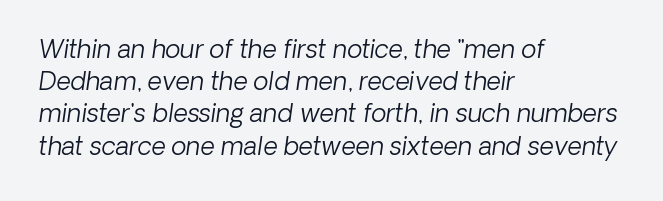
Q: Is the text bold? A: No.
Q: Is the text underlined? A: No.
Q: How is the paragraph aligned? A: Left-aligned.
Q: Is the spacing between letters normal or unusually wide? A: Normal.
Q: Is the spacing between lines tight, normal or loose? A: Normal.
